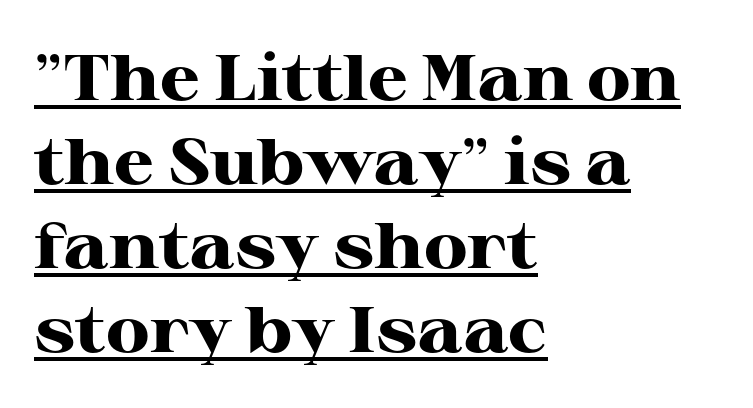
{"serif": "yes", "italic": "no", "bold": "yes", "weight": "heavy", "width": "wide", "stroke_contrast": "high", "x_height": "medium", "monospaced": "no", "underline": "yes", "align": "left", "line_spacing": "normal", "line_spacing_ratio": 1.31, "letter_spacing": "normal", "letter_spacing_em": 0.0, "glyph_px": 64}
